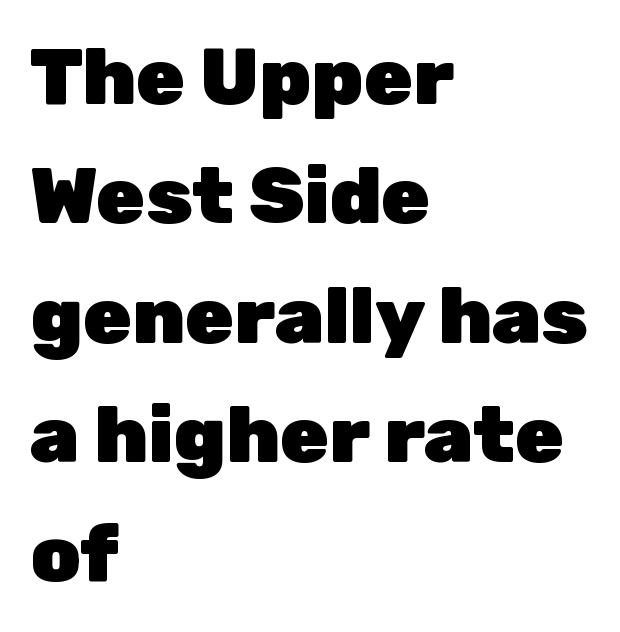
{"serif": "no", "italic": "no", "bold": "yes", "weight": "heavy", "width": "normal", "stroke_contrast": "low", "x_height": "medium", "monospaced": "no", "underline": "no", "align": "left", "line_spacing": "normal", "line_spacing_ratio": 1.51, "letter_spacing": "normal", "letter_spacing_em": 0.0, "glyph_px": 79}
